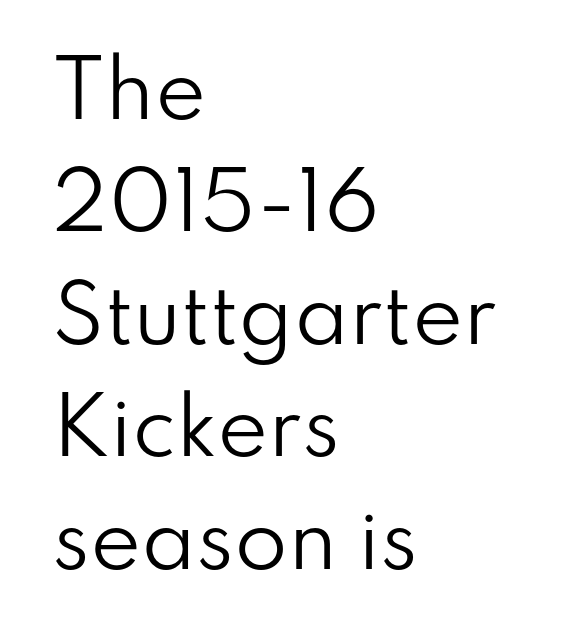
Unlike italic type, these characters show no tilt at all. A typesetter would label this face a sans. Spacing verdict: proportional, widths tailored to each character. Each line starts at the same left margin while the right side varies.
